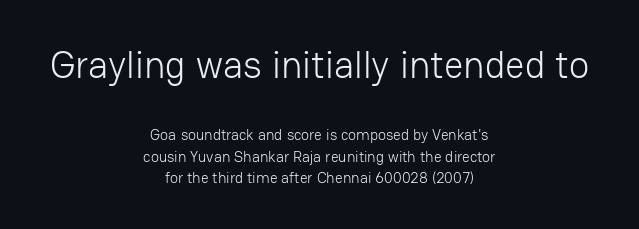
{"serif": "no", "italic": "no", "bold": "no", "weight": "light", "width": "normal", "stroke_contrast": "low", "x_height": "medium", "monospaced": "no", "underline": "no", "align": "center", "line_spacing": "normal", "line_spacing_ratio": 1.44, "letter_spacing": "normal", "letter_spacing_em": 0.0, "larger_block": "first", "size_ratio": 2.53, "glyph_px": 38}
